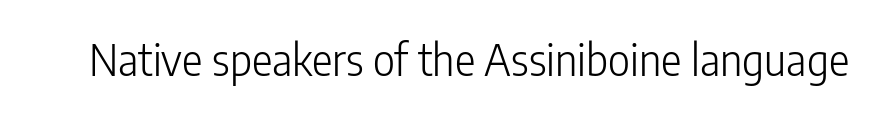
Descender tails drop into unmarked territory. A typesetter would call this proportional, since set widths differ per character. The lettering holds an erect, upright posture throughout. The typeface chosen for these lines omits serifs. Ink coverage per letter is moderate at most.
